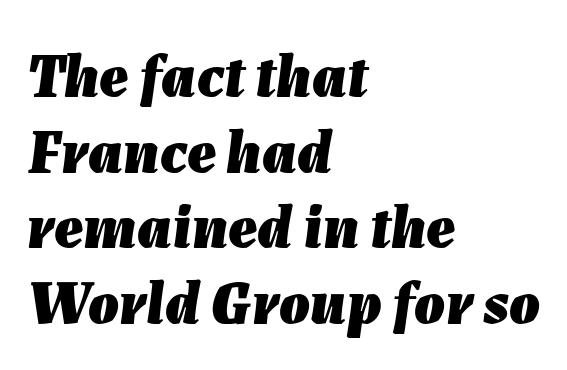
{"italic": "yes", "lean": "right", "slant_degrees": 7, "bold": "yes", "weight": "heavy", "width": "normal", "stroke_contrast": "low", "x_height": "medium", "monospaced": "no", "underline": "no", "align": "left", "line_spacing_ratio": 1.24, "letter_spacing": "normal", "letter_spacing_em": 0.0, "glyph_px": 61}
